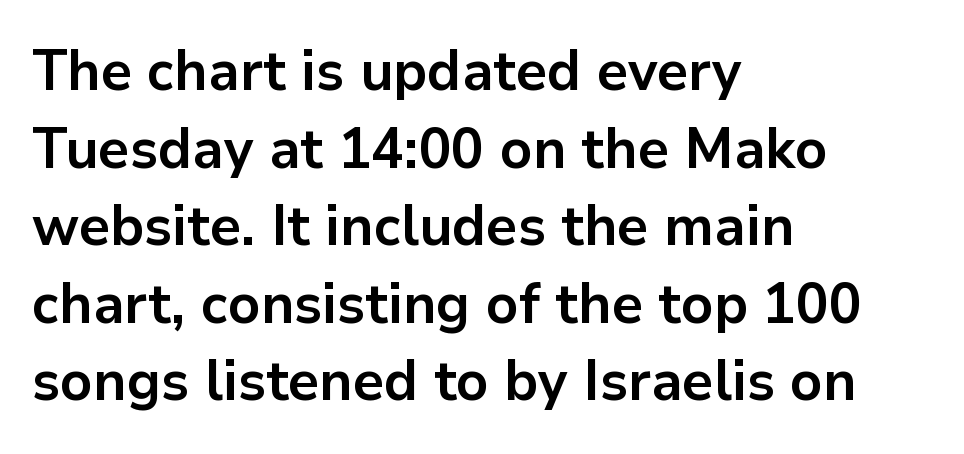
{"serif": "no", "italic": "no", "bold": "yes", "weight": "bold", "width": "normal", "stroke_contrast": "low", "x_height": "medium", "monospaced": "no", "underline": "no", "align": "left", "line_spacing": "normal", "line_spacing_ratio": 1.36, "letter_spacing": "normal", "letter_spacing_em": 0.0, "glyph_px": 57}
